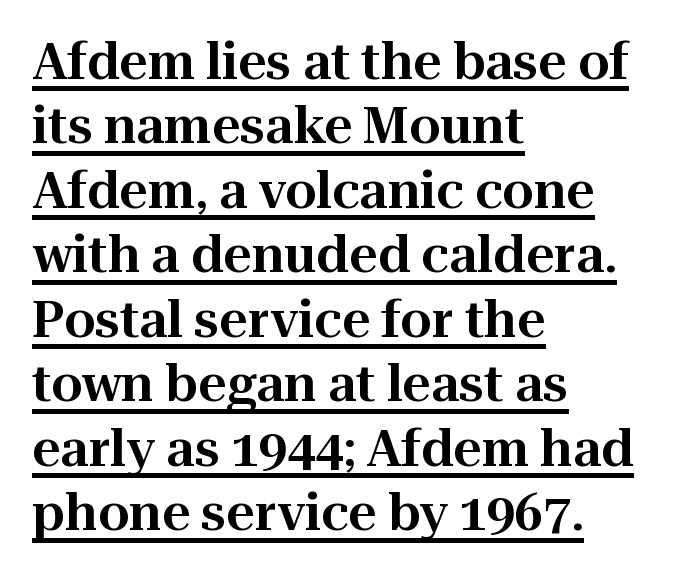
The image shows 50 px serif type, upright; set left-aligned, normal line spacing (1.29x), normal letter spacing, underlined; high stroke contrast and a medium x-height.
